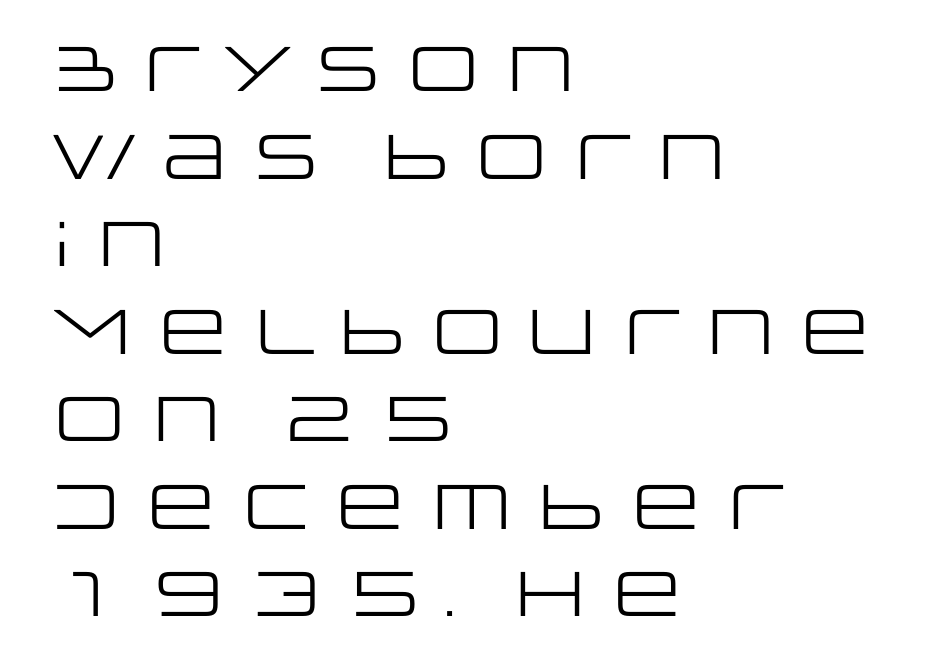
Q: Is the text bold? A: No.
Q: Is the text italic (slanted)? A: No, it is upright.
Q: Is the typeface a serif or a sans-serif typeface? A: Sans-serif.
Q: Is the text underlined? A: No.
Q: How is the paragraph aligned? A: Left-aligned.
Q: Is the spacing between letters normal or unusually wide? A: Normal.
Q: Is the spacing between lines tight, normal or loose? A: Normal.
Q: Width (condensed, normal, or wide)? A: Wide.
Q: Stroke contrast? A: Low.
Q: x-height? A: Large.
Q: Monospaced? A: No.
